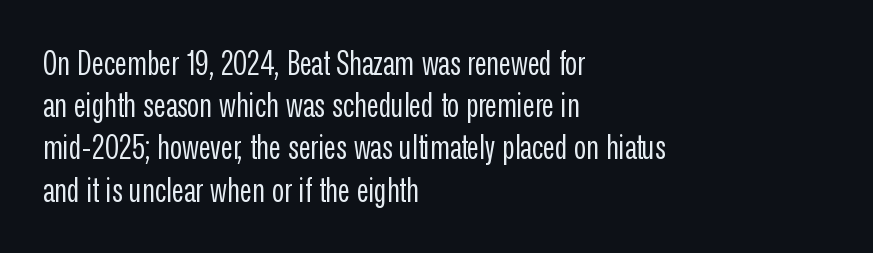
Whoever set this chose a conventional vertical rhythm. Every stem runs plumb, perpendicular to the baseline. Unlike a traditional serif, this face leaves its strokes unadorned. No extra tracking has been applied to these lines.
